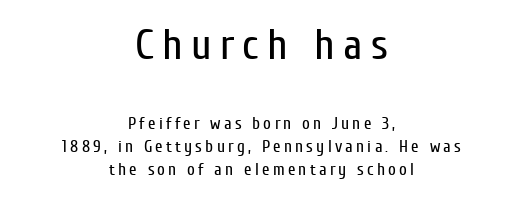
Typeset on center — no edge is straight. Think of a printed novel: that variable character pitch is what you see here. Whoever set this made the first block the dominant, larger element. The space between consecutive lines is moderate. Every stem runs plumb, perpendicular to the baseline.
